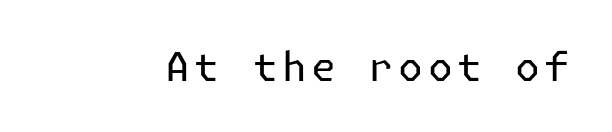
No word sits above an underline. It's the straight-up-and-down kind of type. The glyphs in this specimen are sans serif. The passage shown is not bold in any degree.
